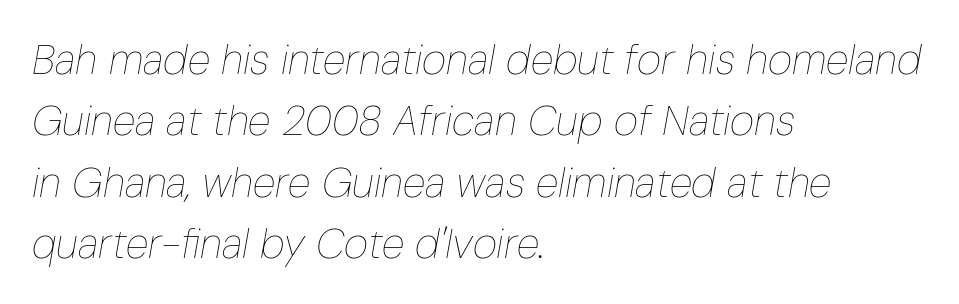
The image shows 42 px thin, condensed type, italic (leaning right); set left-aligned, normal line spacing (1.46x), normal letter spacing, not underlined; low stroke contrast and a medium x-height.
